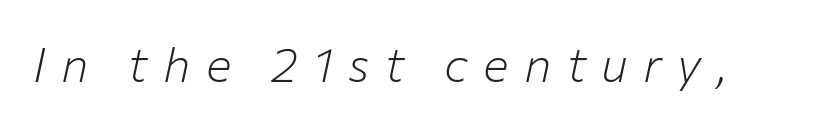
Q: Is the text bold? A: No.
Q: Is the text italic (slanted)? A: Yes, it leans right by about 12 degrees.
Q: Is the text underlined? A: No.
Q: Is the spacing between letters normal or unusually wide? A: Unusually wide.
Q: Width (condensed, normal, or wide)? A: Normal.
Q: Stroke contrast? A: Low.
Q: x-height? A: Medium.
Q: Monospaced? A: No.
